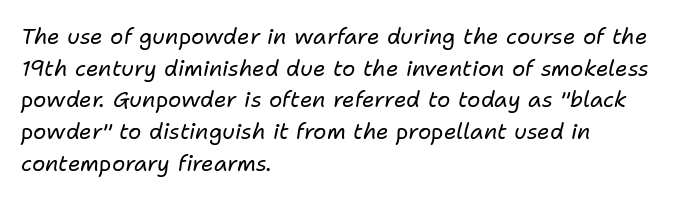
Q: Is the text bold? A: No.
Q: Is the text italic (slanted)? A: Yes, it leans right by about 11 degrees.
Q: Is the text underlined? A: No.
Q: How is the paragraph aligned? A: Left-aligned.
Q: Is the spacing between letters normal or unusually wide? A: Normal.
Q: Is the spacing between lines tight, normal or loose? A: Normal.
